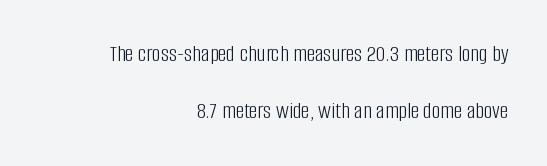
{"italic": "no", "bold": "no", "underline": "no", "align": "right", "line_spacing": "loose", "line_spacing_ratio": 2.39, "letter_spacing": "normal", "letter_spacing_em": 0.0, "glyph_px": 24}
